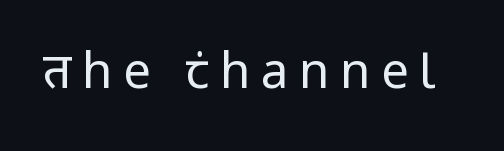
Vertical stems look standard width or narrower in stroke. The specimen omits any rule beneath the text block's lines. Varying glyph widths throughout — classic text-font behaviour. Rendered with straight, roman letterforms.
